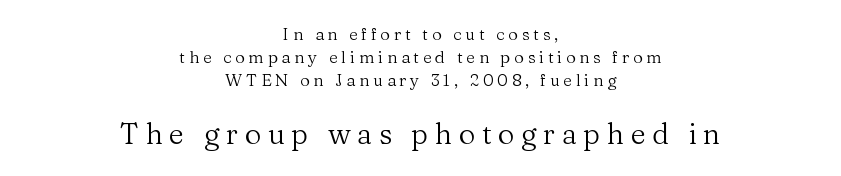
The image shows 29 px regular-weight serif type, upright; set centered, normal line spacing (1.35x), unusually wide letter spacing (+0.22 em), not underlined; the second (bottom) block is 1.71x larger; medium stroke contrast and a medium x-height.
